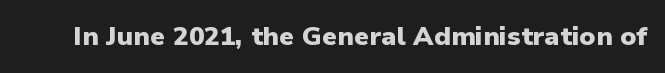
Only glyphs here, with clear space below each row. Rendered with straight, roman letterforms. The glyphs have the mass of a bold cut. Observe the ordinary spacing: letters are neighbours, not strangers.
